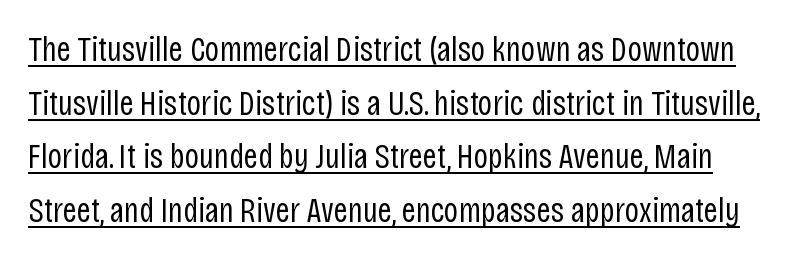
{"serif": "no", "italic": "no", "bold": "no", "weight": "regular", "width": "condensed", "stroke_contrast": "low", "x_height": "large", "monospaced": "no", "underline": "yes", "line_spacing": "normal", "line_spacing_ratio": 1.53, "letter_spacing": "normal", "letter_spacing_em": 0.0, "glyph_px": 35}
